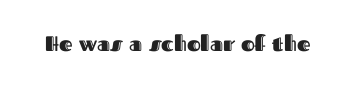
Every character sits straight up, as roman type does. The string is rendered with underlining switched off. Students, note that the glyphs here touch the page at normal intervals.
